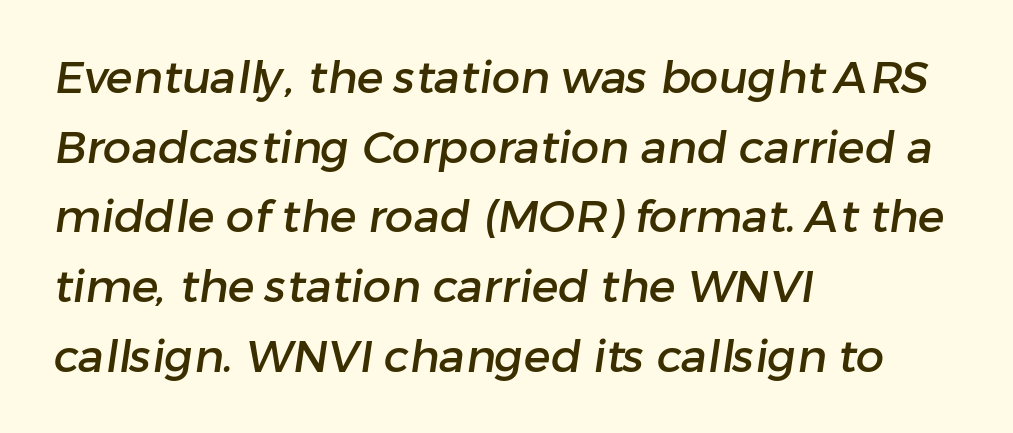
Q: Is the typeface a serif or a sans-serif typeface? A: Sans-serif.
Q: Is the text underlined? A: No.
Q: How is the paragraph aligned? A: Left-aligned.
Q: Is the spacing between letters normal or unusually wide? A: Normal.
Q: Is the spacing between lines tight, normal or loose? A: Normal.
Q: Width (condensed, normal, or wide)? A: Normal.
Q: Stroke contrast? A: Low.
Q: x-height? A: Medium.
Q: Monospaced? A: No.
